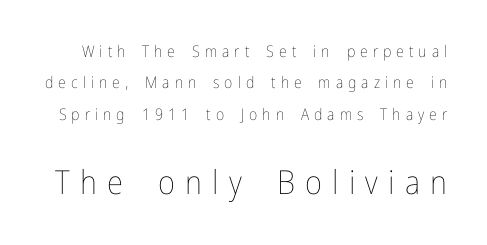
Q: Is the text bold? A: No.
Q: Is the text italic (slanted)? A: No, it is upright.
Q: Is the text underlined? A: No.
Q: Is the spacing between letters normal or unusually wide? A: Unusually wide.
Q: Is the spacing between lines tight, normal or loose? A: Loose.
Q: Which block of text is set in a larger size, the first (top) or the second (bottom)? A: The second (bottom) one.
Q: Width (condensed, normal, or wide)? A: Condensed.
Q: Stroke contrast? A: Low.
Q: x-height? A: Medium.
Q: Monospaced? A: No.
